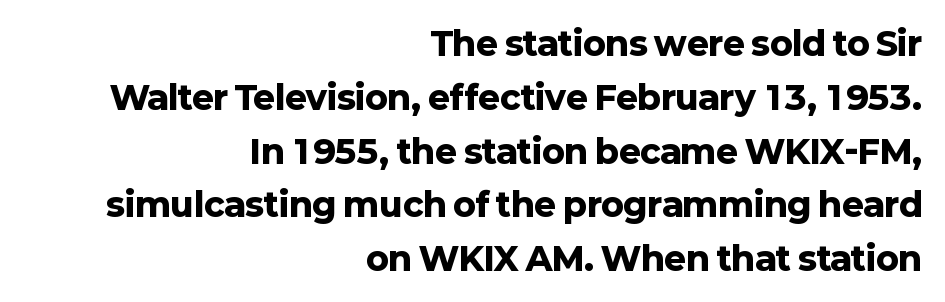
{"serif": "no", "italic": "no", "bold": "yes", "weight": "heavy", "width": "normal", "stroke_contrast": "low", "x_height": "medium", "monospaced": "no", "underline": "no", "align": "right", "line_spacing": "normal", "line_spacing_ratio": 1.63, "letter_spacing": "normal", "letter_spacing_em": 0.0, "glyph_px": 33}
